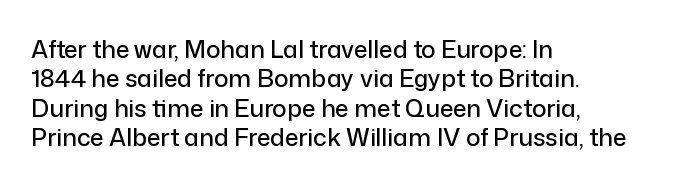
The lettering stays uniformly vertical, giving the passage a roman look. The letterforms sit shoulder to shoulder at normal distance. The setting favours the left margin, as ordinary paragraphs usually do. Decoration check: the copy has no underline.
